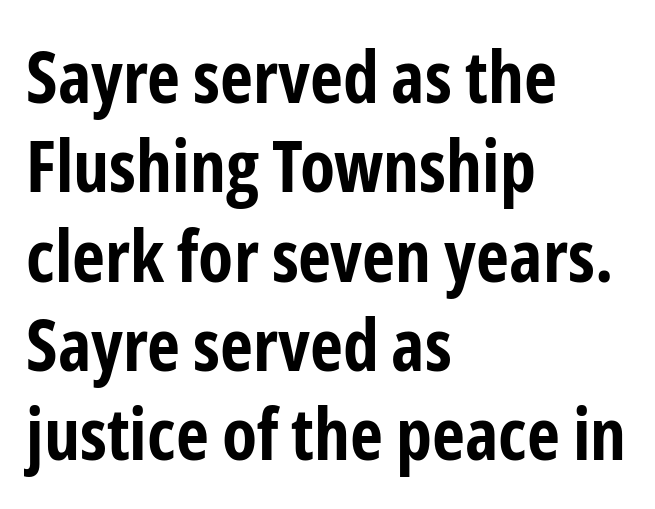
{"serif": "no", "italic": "no", "bold": "yes", "weight": "bold", "width": "condensed", "stroke_contrast": "low", "x_height": "medium", "monospaced": "no", "underline": "no", "align": "left", "line_spacing_ratio": 1.24, "letter_spacing": "normal", "letter_spacing_em": 0.0, "glyph_px": 72}
